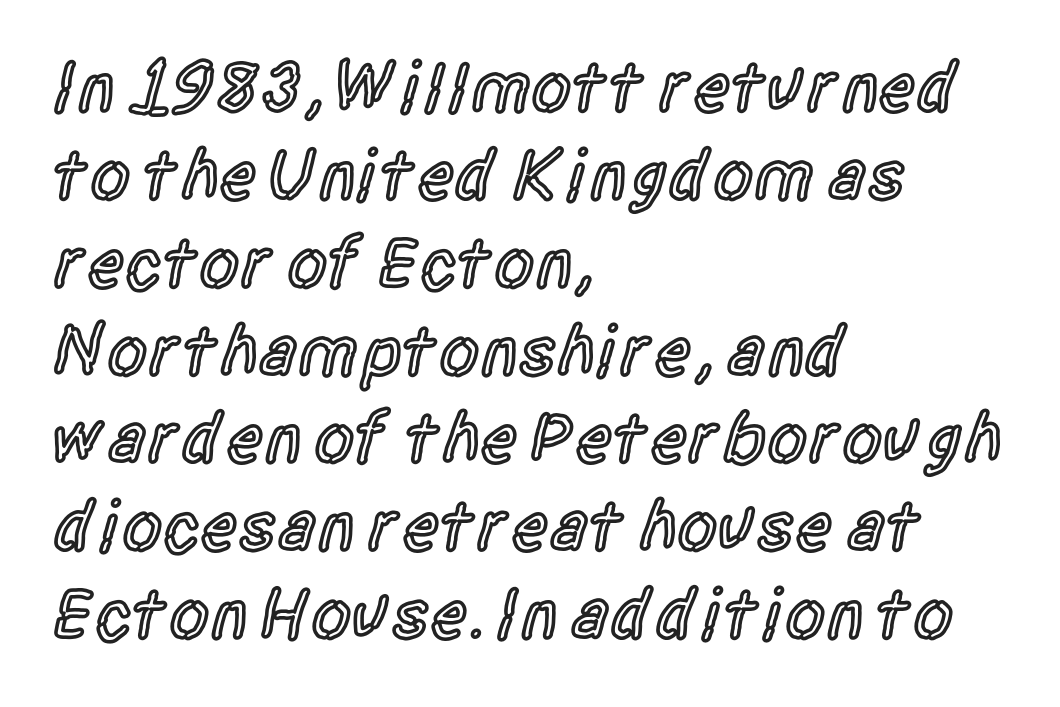
Q: Is the text bold? A: Semi-bold.
Q: Is the text italic (slanted)? A: Yes.
Q: Is the typeface a serif or a sans-serif typeface? A: Sans-serif.
Q: Is the text underlined? A: No.
Q: How is the paragraph aligned? A: Left-aligned.
Q: Is the spacing between letters normal or unusually wide? A: Normal.
Q: Width (condensed, normal, or wide)? A: Condensed.
Q: x-height? A: Large.
Q: Monospaced? A: No.
